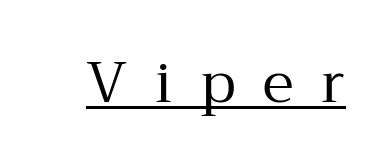
Heft: none added — not bold. The passage shown has open, widely tracked lettering throughout. Notice how a bar underscores the lettering throughout. What kind of face is this? One with serifs. These lines were composed using upright roman letters.
